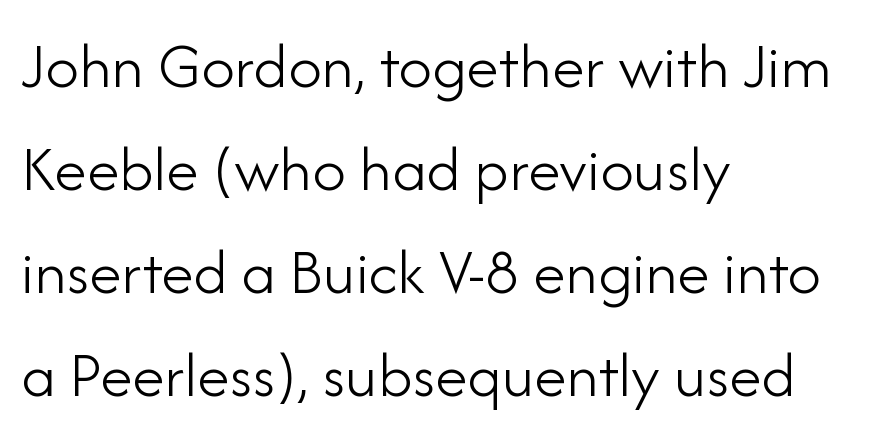
{"serif": "no", "italic": "no", "bold": "no", "weight": "light", "width": "normal", "stroke_contrast": "low", "x_height": "small", "monospaced": "no", "underline": "no", "align": "left", "line_spacing": "normal", "line_spacing_ratio": 1.56, "letter_spacing": "normal", "letter_spacing_em": 0.0, "glyph_px": 66}
